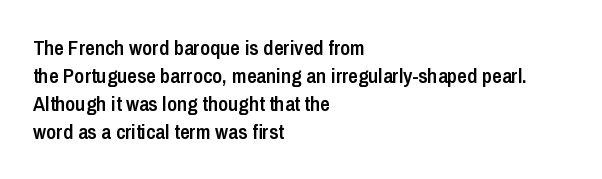
The image shows 21 px text type, upright; set left-aligned, normal line spacing (1.33x), normal letter spacing, not underlined.
